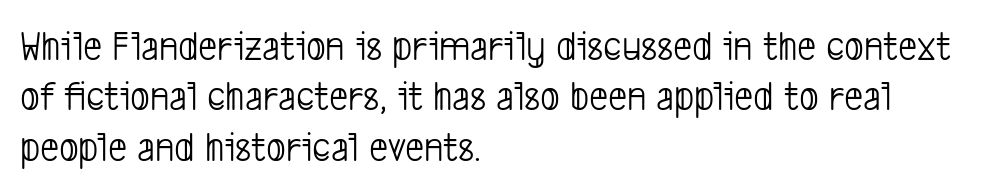
{"serif": "no", "bold": "no", "weight": "light", "width": "condensed", "stroke_contrast": "low", "x_height": "medium", "monospaced": "no", "underline": "no", "align": "left", "line_spacing_ratio": 1.2, "letter_spacing": "normal", "letter_spacing_em": 0.0, "glyph_px": 42}
